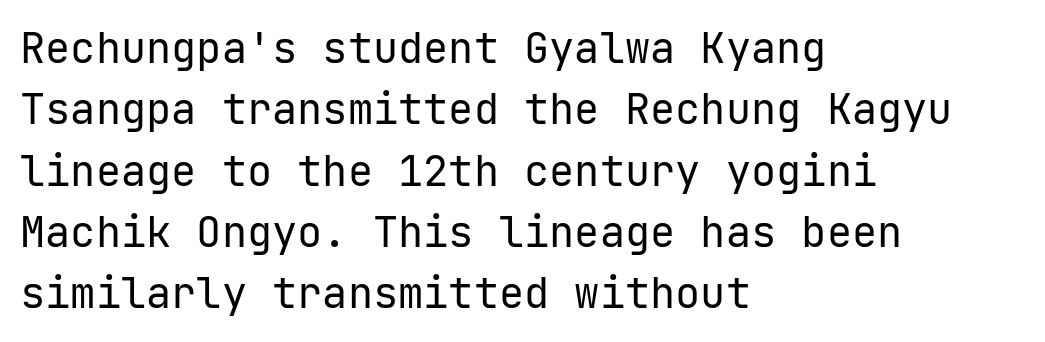
{"serif": "no", "italic": "no", "bold": "no", "weight": "regular", "width": "normal", "stroke_contrast": "low", "x_height": "medium", "underline": "no", "align": "left", "line_spacing": "normal", "line_spacing_ratio": 1.46, "letter_spacing": "normal", "letter_spacing_em": 0.0, "glyph_px": 42}
